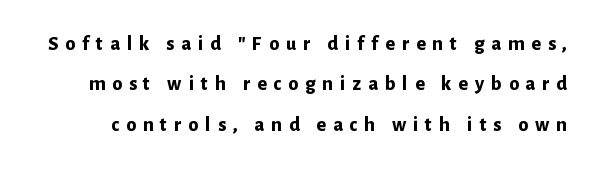
Q: Is the text bold? A: Yes.
Q: Is the text italic (slanted)? A: No, it is upright.
Q: Is the text underlined? A: No.
Q: Is the spacing between letters normal or unusually wide? A: Unusually wide.
Q: Is the spacing between lines tight, normal or loose? A: Loose.
